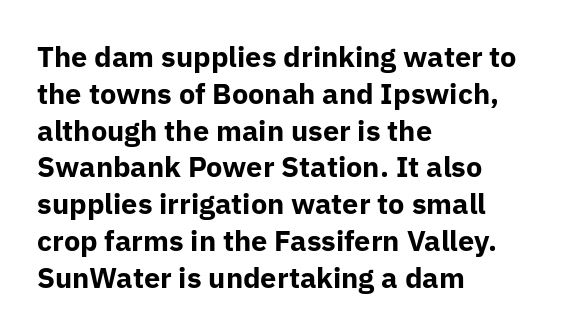
Q: Is the text bold? A: Yes.
Q: Is the text italic (slanted)? A: No, it is upright.
Q: Is the typeface a serif or a sans-serif typeface? A: Sans-serif.
Q: Is the text underlined? A: No.
Q: How is the paragraph aligned? A: Left-aligned.
Q: Is the spacing between letters normal or unusually wide? A: Normal.
Q: Is the spacing between lines tight, normal or loose? A: Normal.
Q: Width (condensed, normal, or wide)? A: Normal.
Q: Stroke contrast? A: Low.
Q: x-height? A: Medium.
Q: Monospaced? A: No.
